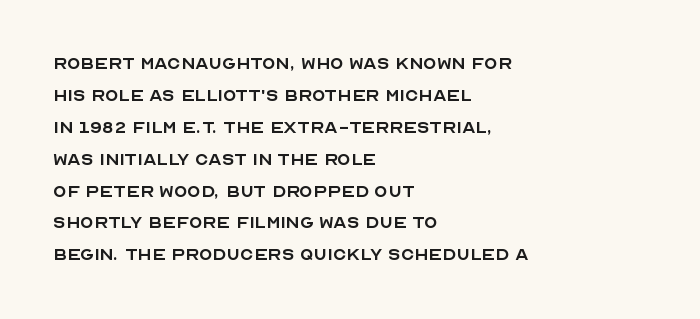
The image shows 22 px text type, upright; set left-aligned, normal line spacing (1.45x), normal letter spacing, not underlined.
